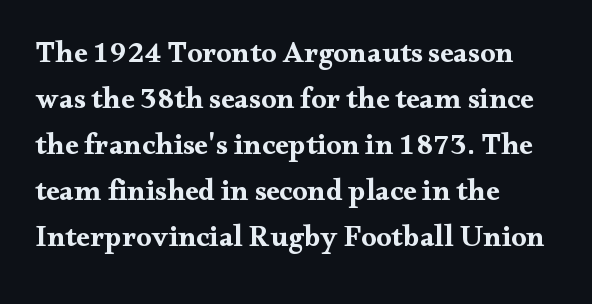
The image shows 30 px bold, wide serif type, upright; set left-aligned, normal line spacing (1.53x), normal letter spacing, not underlined; medium stroke contrast and a small x-height.
